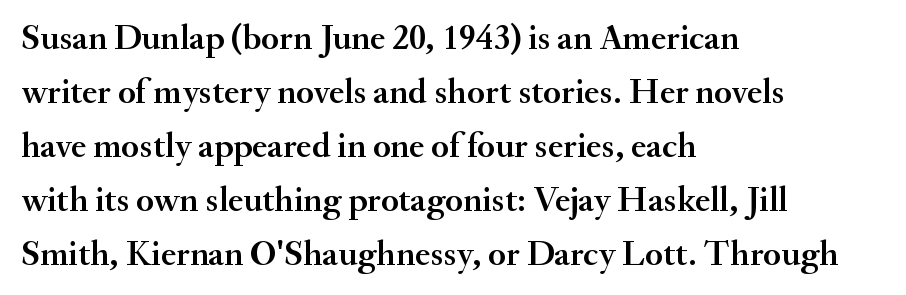
In terms of leading, this rendering sits right in the middle. The glyphs are unaccompanied by any horizontal stroke below them. If you drew a line through each stem, it would be perfectly vertical. The passage shown is typeset with a serif family.
